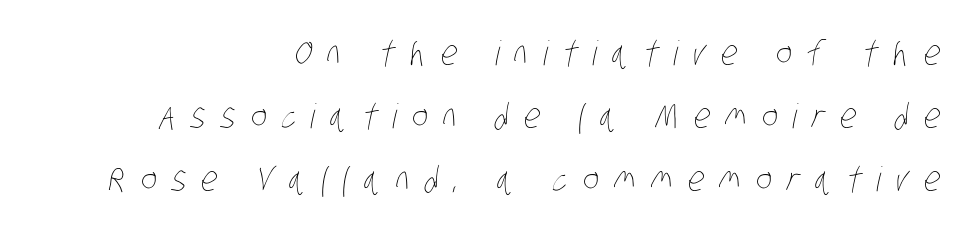
The words here are not underlined. A light-to-regular cut is what we see here. The tracking jumps out immediately: characters are airy and widely separated. One-word summary of the alignment: right. Each letter keeps its own natural width here, so spacing adapts to shape.
